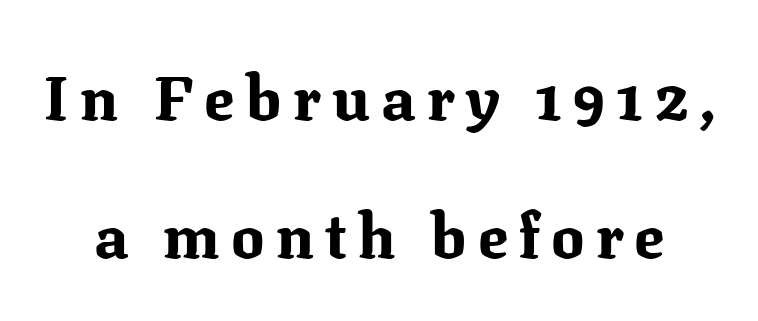
If you measured baseline to baseline, you'd find a long distance. Do the letters lean? They stand straight. These lines are rendered in a variable-pitch font. No word sits above an underline. The letters carry serifs — small finishing strokes at the ends of their stems. These words are printed bold, with thick strokes throughout.
